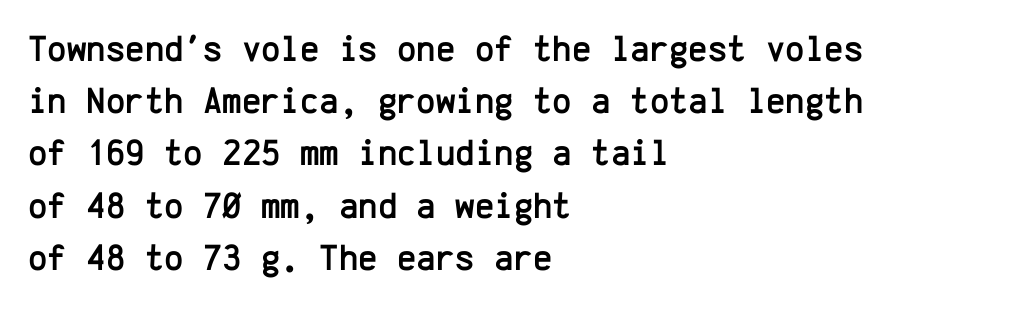
{"serif": "no", "italic": "no", "width": "normal", "stroke_contrast": "low", "x_height": "medium", "monospaced": "yes", "underline": "no", "align": "left", "line_spacing": "normal", "line_spacing_ratio": 1.41, "letter_spacing": "normal", "letter_spacing_em": 0.0, "glyph_px": 37}
